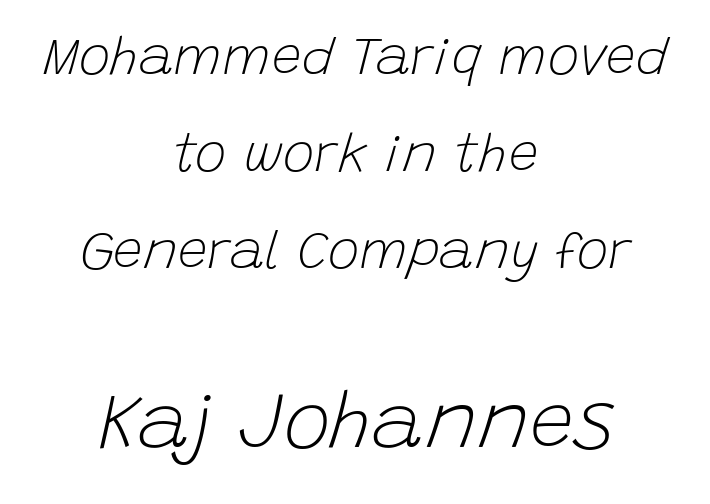
The type is set solid horizontally, with unmodified tracking. Caption: upper text group reduced, lower text group enlarged. Is the block centered? Yes — each line is placed symmetrically about the middle. A typesetter would mark this as italic. No word sits above an underline.
